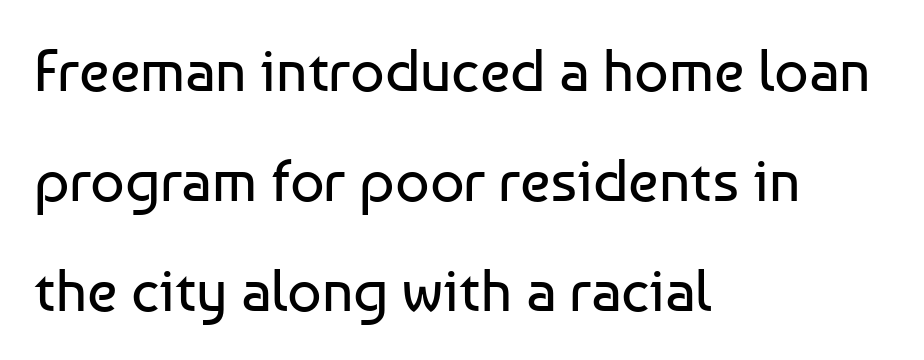
The image shows 60 px regular-weight sans-serif type, upright; set left-aligned, line spacing 1.83x, normal letter spacing, not underlined; low stroke contrast and a medium x-height.
